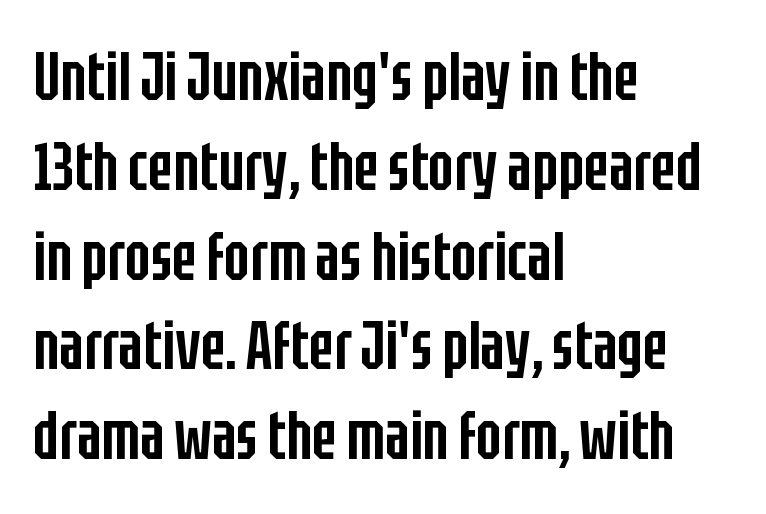
{"serif": "no", "italic": "no", "bold": "semi", "weight": "semibold", "width": "condensed", "stroke_contrast": "low", "x_height": "large", "monospaced": "no", "underline": "no", "align": "left", "line_spacing": "normal", "line_spacing_ratio": 1.34, "letter_spacing": "normal", "letter_spacing_em": 0.0, "glyph_px": 67}
